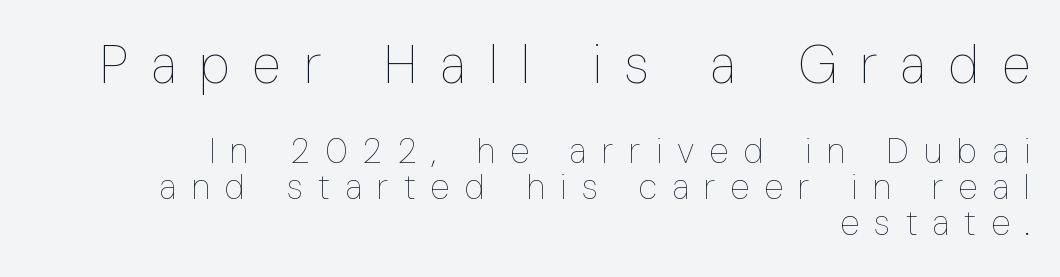
The image shows 53 px thin, condensed type, upright; set right-aligned, tight line spacing (1.04x), unusually wide letter spacing (+0.44 em), not underlined; the first (top) block is 1.51x larger; low stroke contrast and a medium x-height.
